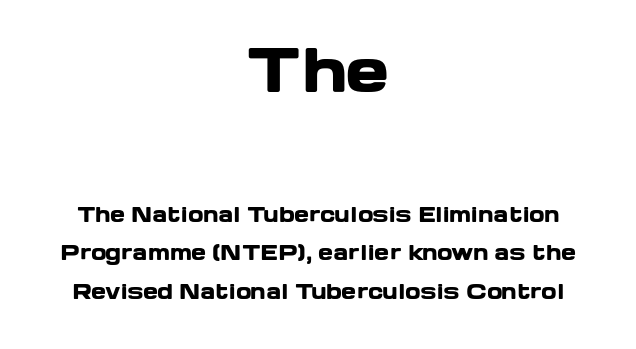
The glyphs are unaccompanied by any horizontal stroke below them. Standard letterfit; no display-style spreading of the glyphs. You can tell from the bare stems that sans-serif type was used. The passage is arranged like a title page — every line centered. Which of the two is more prominent by size? The first, at the top. Horizontal bands of white between lines are thick stripes.
